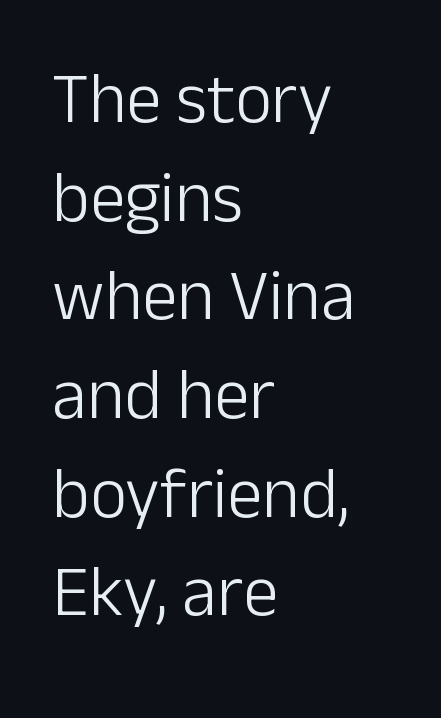
The image shows 71 px light sans-serif type, upright; set left-aligned, normal line spacing (1.39x), normal letter spacing, not underlined; low stroke contrast and a medium x-height.
